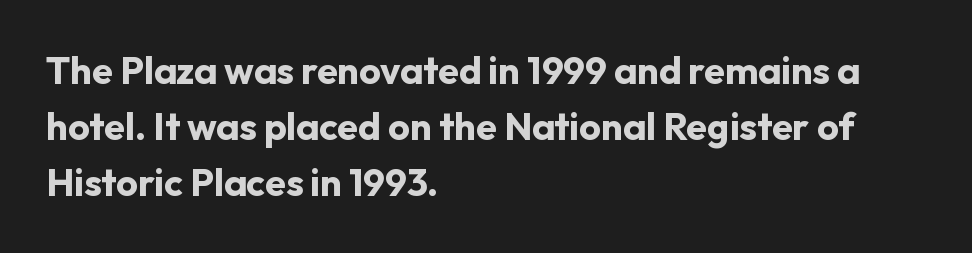
{"serif": "no", "italic": "no", "bold": "yes", "weight": "bold", "width": "normal", "stroke_contrast": "low", "x_height": "medium", "monospaced": "no", "underline": "no", "align": "left", "line_spacing": "normal", "line_spacing_ratio": 1.48, "letter_spacing": "normal", "letter_spacing_em": 0.0, "glyph_px": 38}
